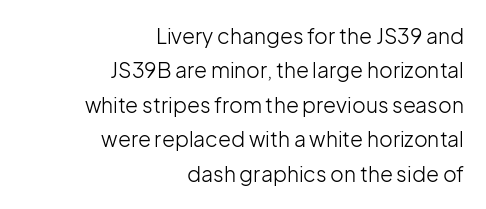
{"italic": "no", "bold": "no", "underline": "no", "align": "right", "line_spacing": "normal", "line_spacing_ratio": 1.64, "letter_spacing": "normal", "letter_spacing_em": 0.0, "glyph_px": 21}
